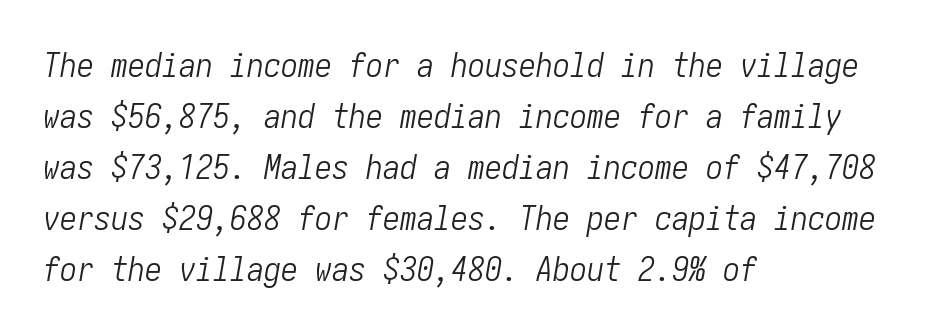
The image shows 34 px light, condensed type, italic (leaning right); set left-aligned, normal line spacing (1.5x), normal letter spacing, not underlined; low stroke contrast and a medium x-height.
